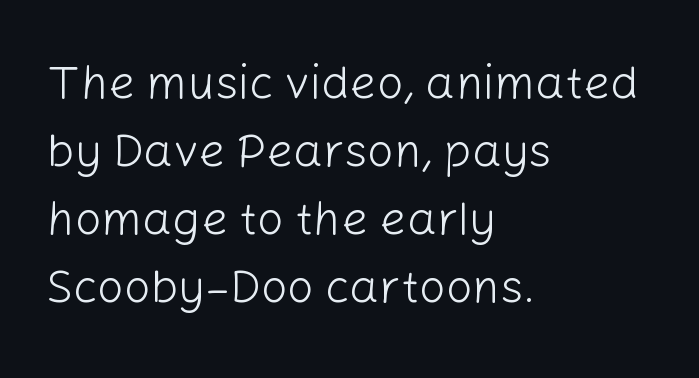
Looks like regular typesetting: each glyph gets only the width it needs. Successive baselines arrive at the customary interval. The passage shown is not bold in any degree. The compositor pushed each line to the left boundary.
